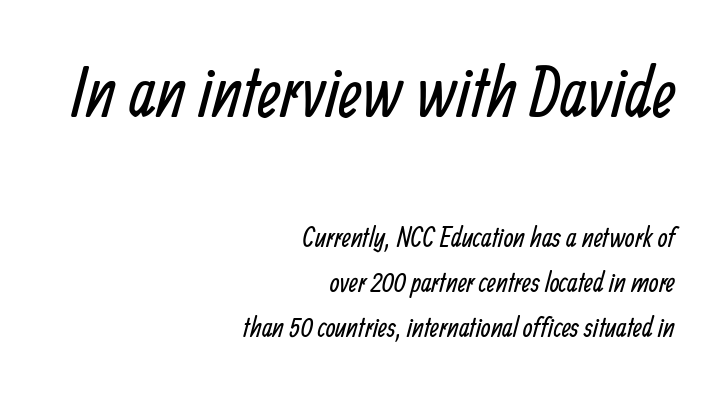
The image shows 71 px regular-weight, condensed sans-serif type; set right-aligned, normal line spacing (1.6x), normal letter spacing, not underlined; the first (top) block is 2.54x larger; low stroke contrast and a medium x-height.
